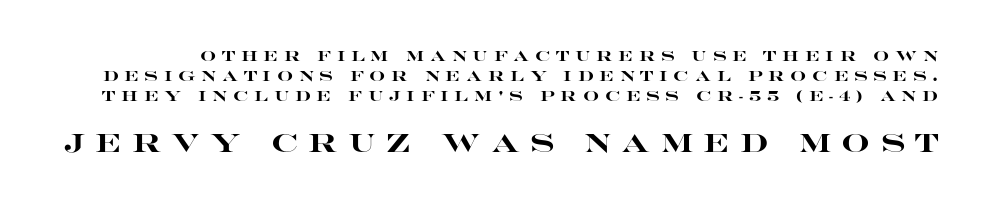
Q: Is the text bold? A: Yes.
Q: Is the text italic (slanted)? A: No, it is upright.
Q: Is the text underlined? A: No.
Q: Is the spacing between letters normal or unusually wide? A: Unusually wide.
Q: Is the spacing between lines tight, normal or loose? A: Normal.
Q: Which block of text is set in a larger size, the first (top) or the second (bottom)? A: The second (bottom) one.
